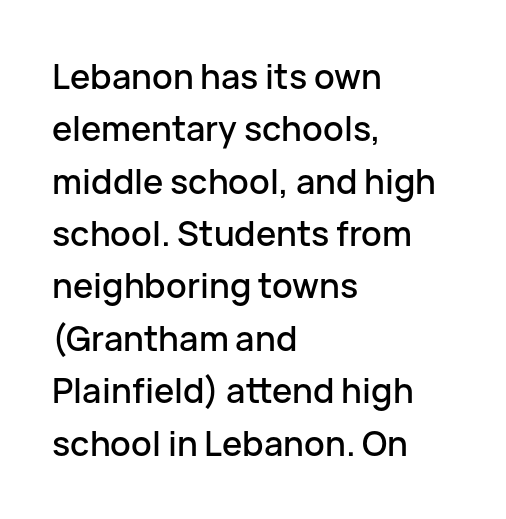
Note the varied advance widths — an 'i' is clearly narrower than an 'm'. Notice how the stems are strictly vertical — no italics here. Descender tails drop into unmarked territory. The designer left line spacing at the default. What stands out about the letter spacing? Nothing — it is the standard amount. Typeset ragged right — the left edge is the straight one.
